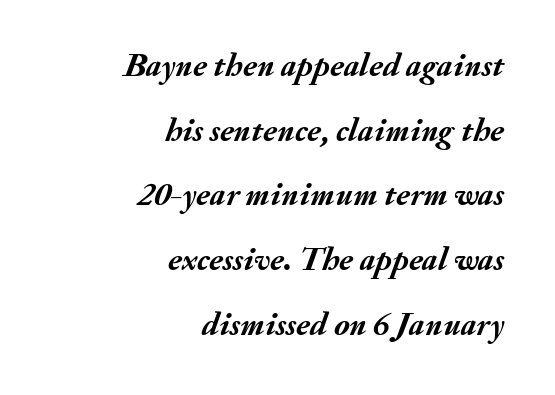
Q: Is the text bold? A: Yes.
Q: Is the text italic (slanted)? A: Yes, it leans right by about 20 degrees.
Q: Is the text underlined? A: No.
Q: How is the paragraph aligned? A: Right-aligned.
Q: Is the spacing between letters normal or unusually wide? A: Normal.
Q: Is the spacing between lines tight, normal or loose? A: Loose.
Q: Width (condensed, normal, or wide)? A: Normal.
Q: Stroke contrast? A: Medium.
Q: x-height? A: Small.
Q: Monospaced? A: No.
